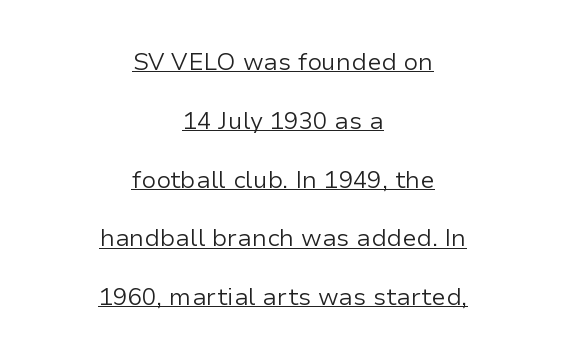
The image shows 24 px text type, upright; set centered, loose line spacing (2.45x), normal letter spacing, underlined.
